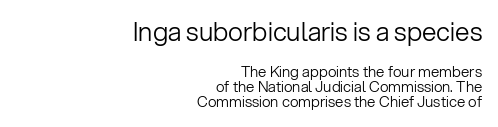
Bare-footed words on every line. This rendering leaves character spacing at its baseline value. Closely set lines give the paragraph a compact silhouette. In CSS terms this would be text-align: right.
